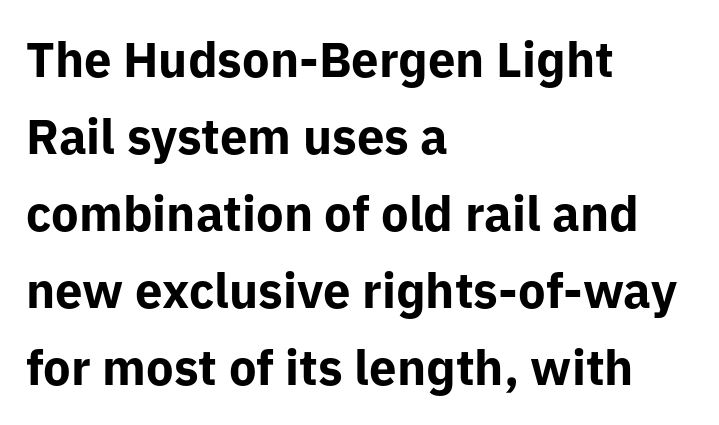
Q: Is the text bold? A: Yes.
Q: Is the text italic (slanted)? A: No, it is upright.
Q: Is the typeface a serif or a sans-serif typeface? A: Sans-serif.
Q: Is the text underlined? A: No.
Q: How is the paragraph aligned? A: Left-aligned.
Q: Is the spacing between letters normal or unusually wide? A: Normal.
Q: Is the spacing between lines tight, normal or loose? A: Normal.
Q: Width (condensed, normal, or wide)? A: Normal.
Q: Stroke contrast? A: Low.
Q: x-height? A: Medium.
Q: Monospaced? A: No.
